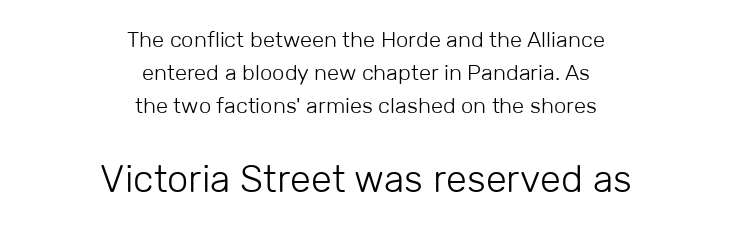
{"serif": "no", "italic": "no", "bold": "no", "weight": "light", "width": "normal", "stroke_contrast": "low", "x_height": "medium", "monospaced": "no", "underline": "no", "align": "center", "line_spacing": "normal", "line_spacing_ratio": 1.51, "letter_spacing": "normal", "letter_spacing_em": 0.0, "larger_block": "second", "size_ratio": 1.73, "glyph_px": 38}
